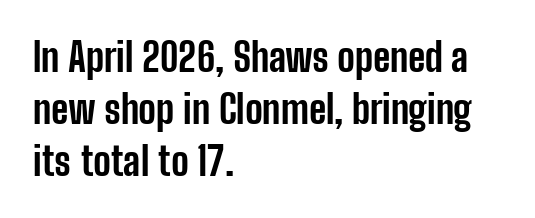
Q: Is the text bold? A: Yes.
Q: Is the text italic (slanted)? A: No, it is upright.
Q: Is the typeface a serif or a sans-serif typeface? A: Sans-serif.
Q: Is the text underlined? A: No.
Q: How is the paragraph aligned? A: Left-aligned.
Q: Is the spacing between letters normal or unusually wide? A: Normal.
Q: Is the spacing between lines tight, normal or loose? A: Normal.
Q: Width (condensed, normal, or wide)? A: Condensed.
Q: Stroke contrast? A: Low.
Q: x-height? A: Medium.
Q: Monospaced? A: No.
